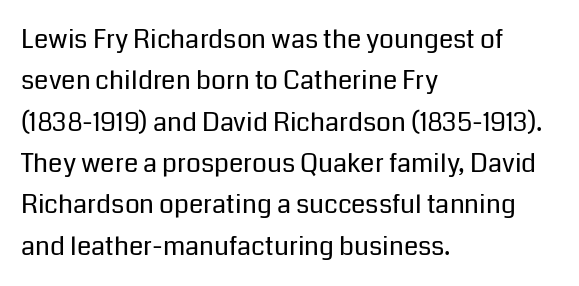
The image shows 26 px text type, upright; set left-aligned, normal line spacing (1.59x), normal letter spacing, not underlined.
